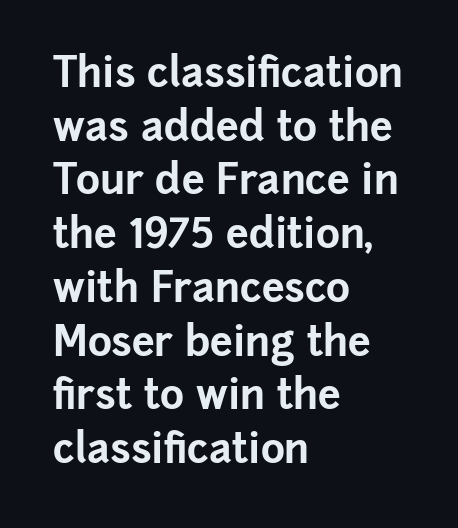
{"serif": "no", "italic": "no", "bold": "yes", "weight": "bold", "width": "normal", "stroke_contrast": "low", "x_height": "medium", "monospaced": "no", "underline": "no", "align": "left", "line_spacing": "normal", "line_spacing_ratio": 1.31, "letter_spacing": "normal", "letter_spacing_em": 0.0, "glyph_px": 41}
